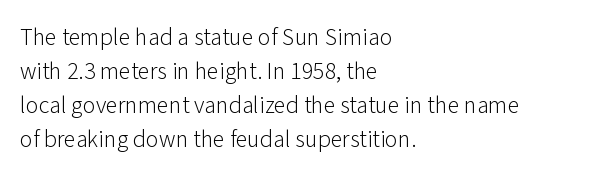
Q: Is the text bold? A: No.
Q: Is the text italic (slanted)? A: No, it is upright.
Q: Is the text underlined? A: No.
Q: How is the paragraph aligned? A: Left-aligned.
Q: Is the spacing between letters normal or unusually wide? A: Normal.
Q: Is the spacing between lines tight, normal or loose? A: Normal.
